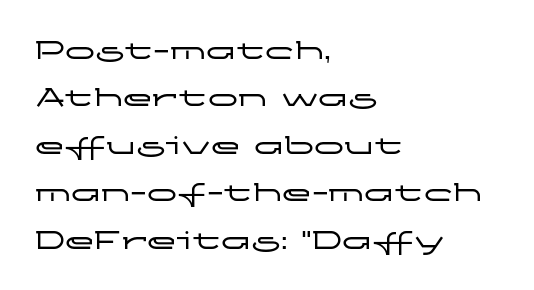
The letters advance in unequal steps, a hallmark of proportional type. The face used here is a sans, in the tradition of grotesques and geometrics. The designer left line spacing at the default. The strip under each line holds only bare page.
